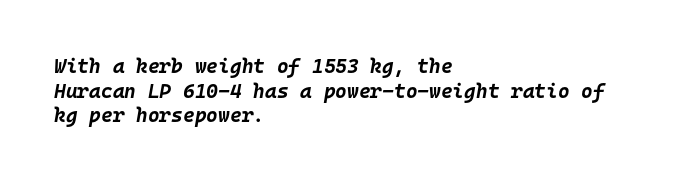
{"italic": "yes", "lean": "right", "slant_degrees": 10, "bold": "yes", "underline": "no", "align": "left", "line_spacing_ratio": 1.23, "letter_spacing": "normal", "letter_spacing_em": 0.0, "glyph_px": 20}
